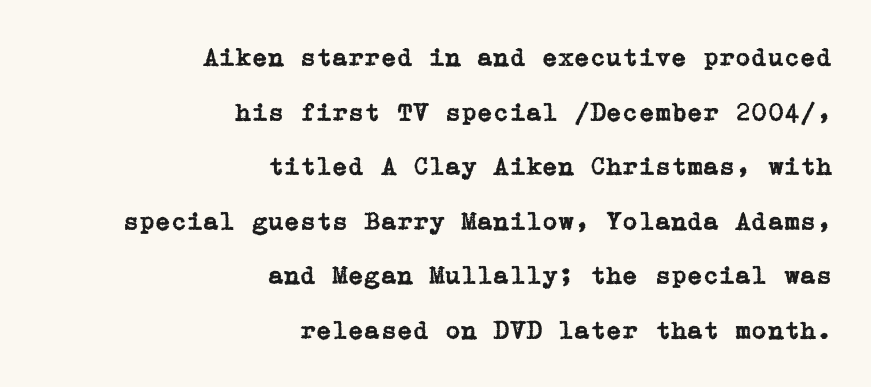
{"italic": "no", "underline": "no", "align": "right", "line_spacing": "loose", "line_spacing_ratio": 2.1, "letter_spacing": "normal", "letter_spacing_em": 0.0, "glyph_px": 26}
